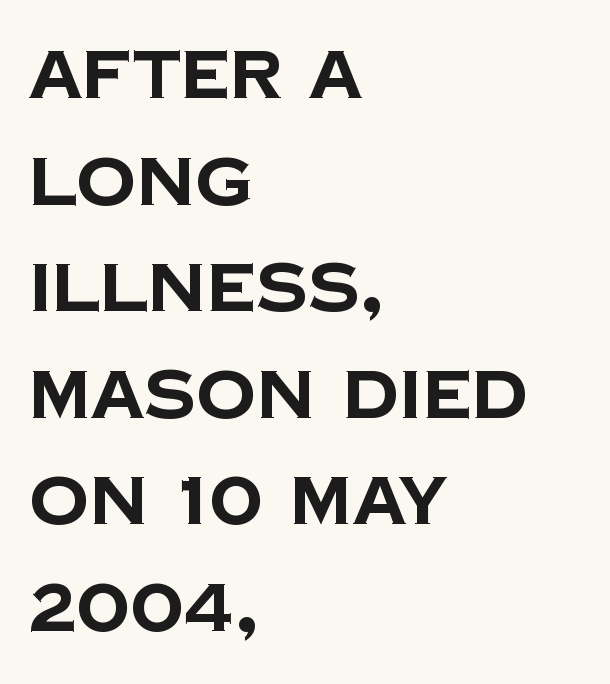
Q: Is the text bold? A: Yes.
Q: Is the typeface a serif or a sans-serif typeface? A: Sans-serif.
Q: Is the text underlined? A: No.
Q: How is the paragraph aligned? A: Left-aligned.
Q: Is the spacing between letters normal or unusually wide? A: Normal.
Q: Is the spacing between lines tight, normal or loose? A: Normal.
Q: Width (condensed, normal, or wide)? A: Normal.
Q: Stroke contrast? A: Low.
Q: x-height? A: Large.
Q: Monospaced? A: No.
